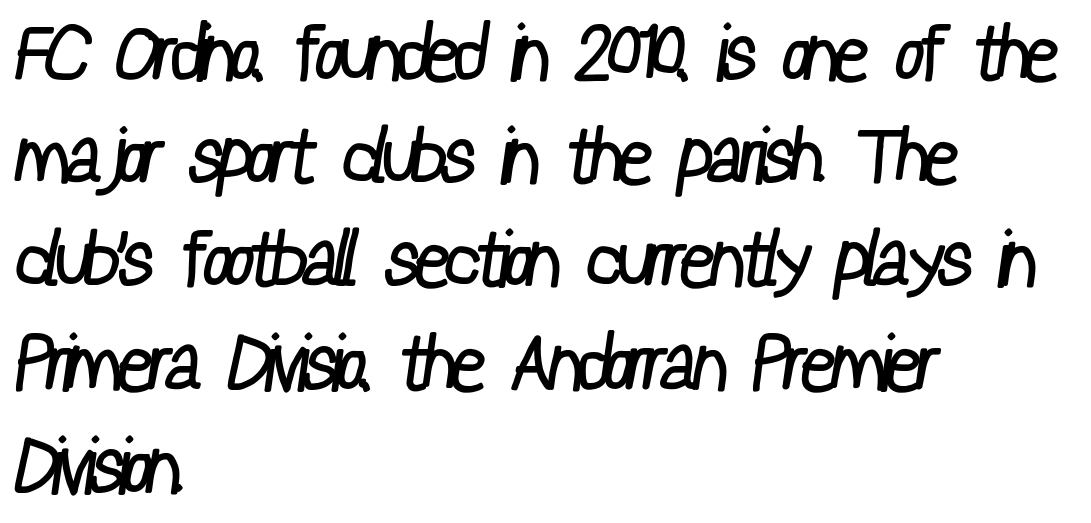
Q: Is the text bold? A: No.
Q: Is the typeface a serif or a sans-serif typeface? A: Sans-serif.
Q: Is the text underlined? A: No.
Q: How is the paragraph aligned? A: Left-aligned.
Q: Is the spacing between letters normal or unusually wide? A: Normal.
Q: Is the spacing between lines tight, normal or loose? A: Normal.
Q: Width (condensed, normal, or wide)? A: Condensed.
Q: Stroke contrast? A: Low.
Q: x-height? A: Medium.
Q: Monospaced? A: No.
